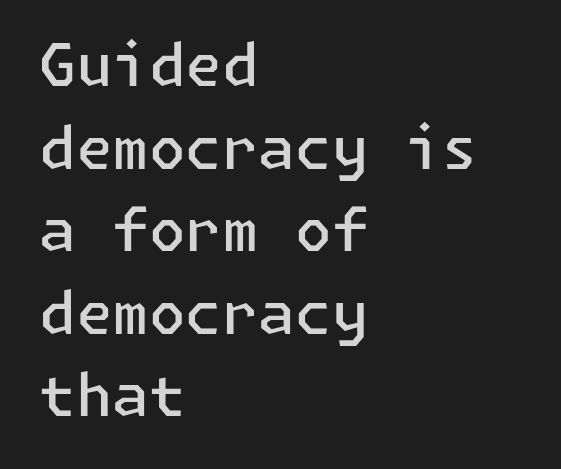
If you drew a line through each stem, it would be perfectly vertical. Glance below the letters and you will spot only blank space. All the whitespace from short lines collects on the right. Successive baselines arrive at the customary interval.
